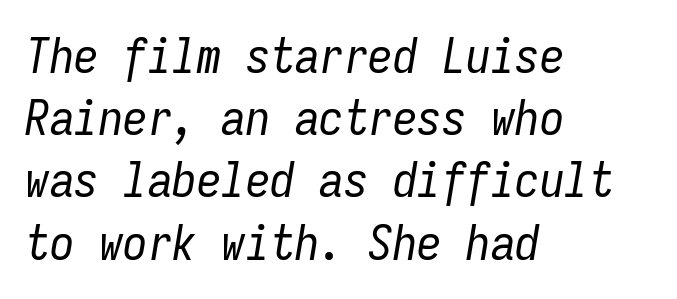
Is the type slanted? Yes — the strokes lean at a clear angle. The paragraph shown leans on its left margin. The vertical gap from one line to the next is medium. The typesetting does not lean heavy: it is not bold.
